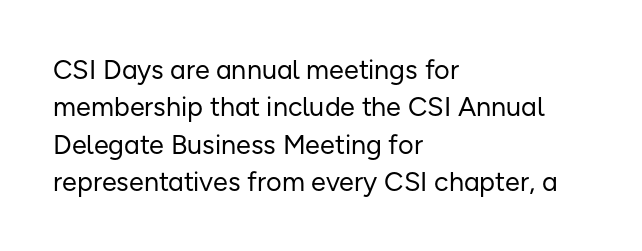
Q: Is the text bold? A: No.
Q: Is the text italic (slanted)? A: No, it is upright.
Q: Is the text underlined? A: No.
Q: How is the paragraph aligned? A: Left-aligned.
Q: Is the spacing between letters normal or unusually wide? A: Normal.
Q: Is the spacing between lines tight, normal or loose? A: Normal.
